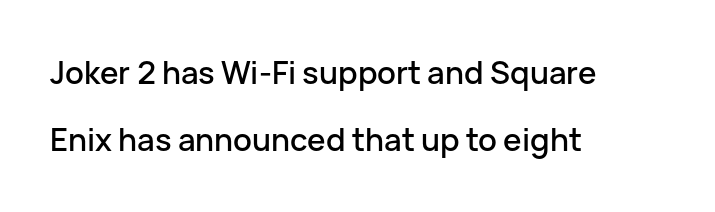
Vertical strokes here are truly vertical. Unlike a traditional serif, this face leaves its strokes unadorned. The line-height multiplier appears high, well above default. Is the letter spacing exaggerated? No — it looks like the ordinary default.
